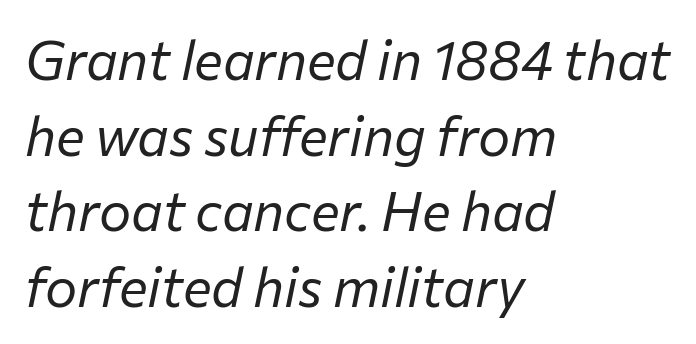
Proportional: the letters do not fall into vertical columns. No word sits above an underline. A student would call this left alignment; a typographer would say flush left, rag right. Observe the ordinary spacing: letters are neighbours, not strangers. Is the type heavy? It reads as light-to-regular instead.
